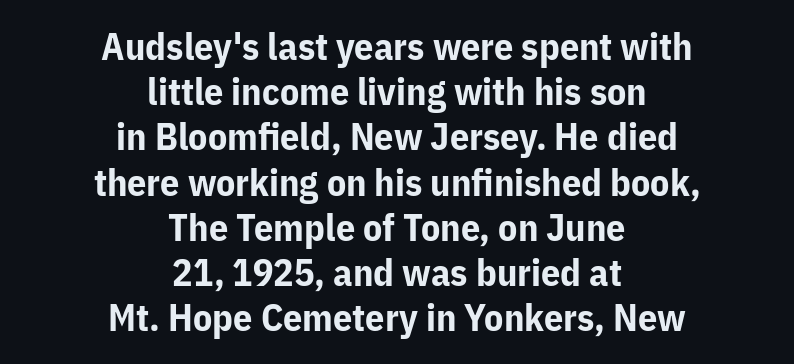
{"serif": "no", "italic": "no", "bold": "yes", "weight": "bold", "width": "normal", "stroke_contrast": "low", "x_height": "medium", "monospaced": "no", "underline": "no", "align": "center", "line_spacing_ratio": 1.19, "letter_spacing": "normal", "letter_spacing_em": 0.0, "glyph_px": 38}
